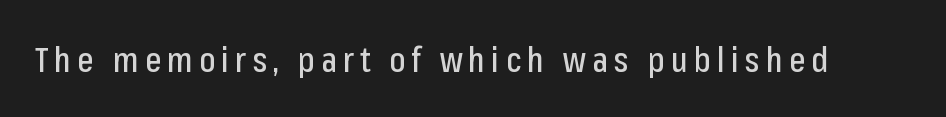
Q: Is the text italic (slanted)? A: No, it is upright.
Q: Is the typeface a serif or a sans-serif typeface? A: Sans-serif.
Q: Is the text underlined? A: No.
Q: Width (condensed, normal, or wide)? A: Condensed.
Q: Stroke contrast? A: Low.
Q: x-height? A: Medium.
Q: Monospaced? A: No.
